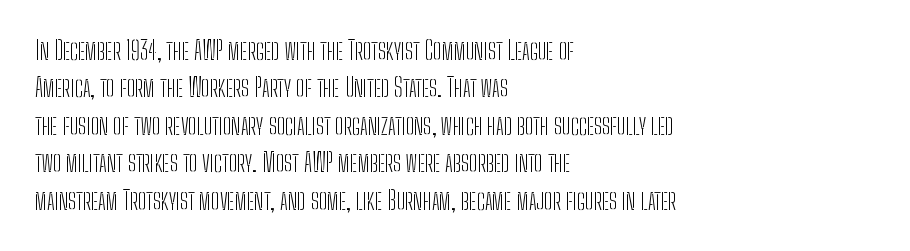
In CSS terms this would be text-align: left. Descenders are the only things crossing below the line. One glance says typical: line gaps are just what's usual. This is the regular roman posture of the typeface.
